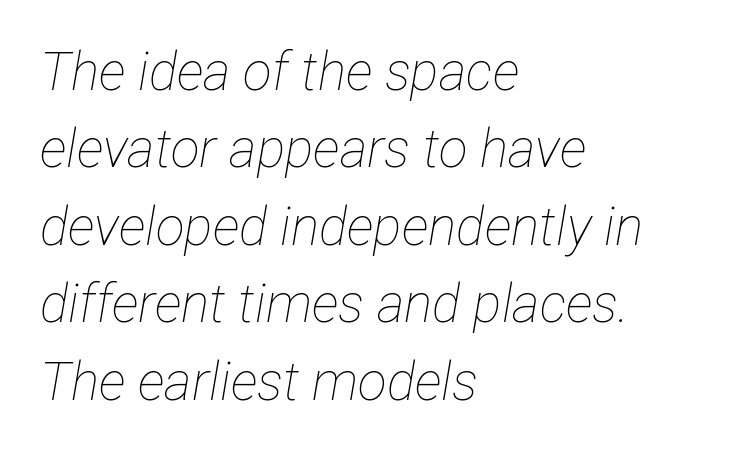
Notice how the passage keeps a crisp vertical edge on the left only. The face used here is proportionally spaced, like ordinary book or web type. The space between consecutive lines is moderate. Is the letter spacing exaggerated? No — it looks like the ordinary default.
